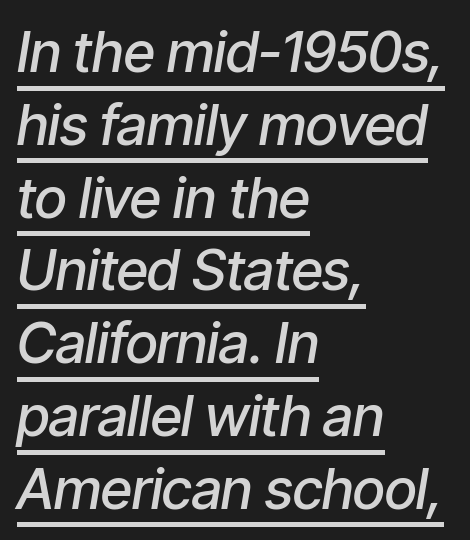
Q: Is the text bold? A: Semi-bold.
Q: Is the text italic (slanted)? A: Yes, it leans right by about 9 degrees.
Q: Is the text underlined? A: Yes.
Q: How is the paragraph aligned? A: Left-aligned.
Q: Is the spacing between letters normal or unusually wide? A: Normal.
Q: Is the spacing between lines tight, normal or loose? A: Normal.
Q: Width (condensed, normal, or wide)? A: Condensed.
Q: Stroke contrast? A: Low.
Q: x-height? A: Medium.
Q: Monospaced? A: No.
